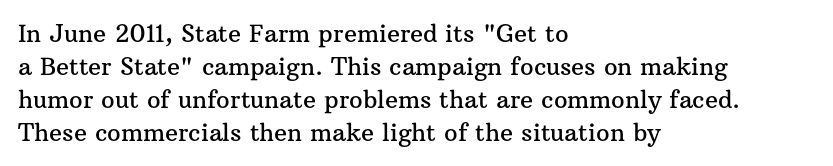
{"italic": "no", "underline": "no", "align": "left", "line_spacing": "normal", "line_spacing_ratio": 1.37, "letter_spacing": "normal", "letter_spacing_em": 0.0, "glyph_px": 24}
